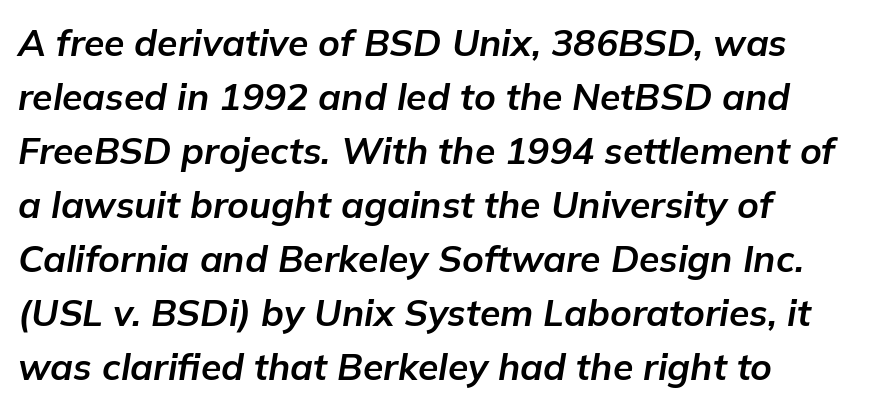
Q: Is the text bold? A: Yes.
Q: Is the text italic (slanted)? A: Yes, it leans right by about 9 degrees.
Q: Is the text underlined? A: No.
Q: Is the spacing between letters normal or unusually wide? A: Normal.
Q: Is the spacing between lines tight, normal or loose? A: Normal.
Q: Width (condensed, normal, or wide)? A: Normal.
Q: Stroke contrast? A: Low.
Q: x-height? A: Medium.
Q: Monospaced? A: No.
